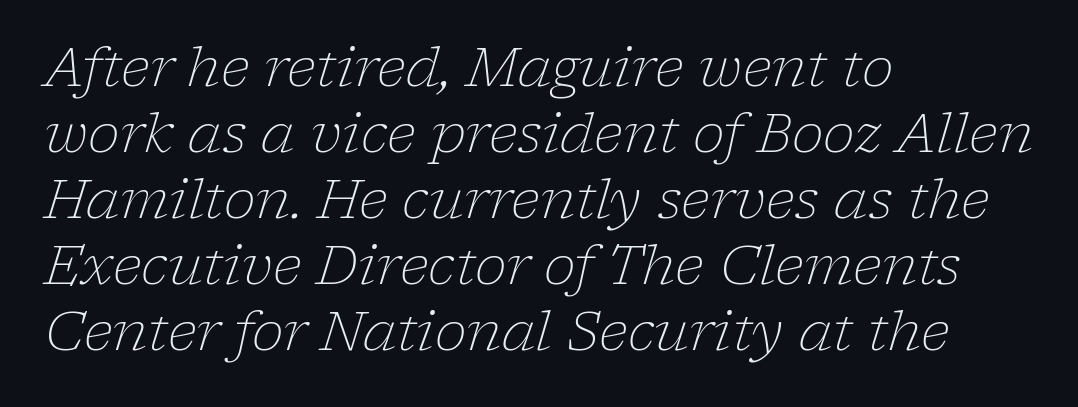
The image shows 54 px light serif type, italic (leaning right); set left-aligned, line spacing 1.22x, normal letter spacing, not underlined; low stroke contrast and a medium x-height.
